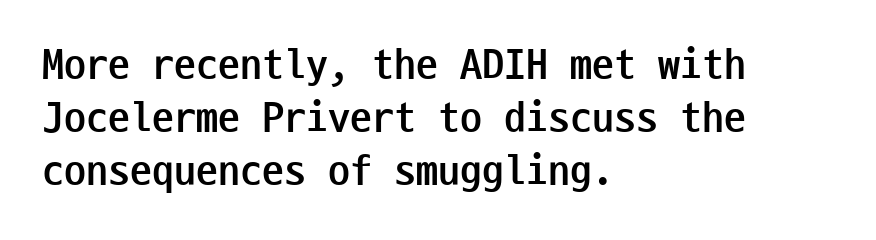
Reading down the block, your eye returns to a fixed left position each line. Each letter's strokes conclude bluntly, with no projecting serifs. Note the uniform advance width — an 'i' takes as much space as an 'm'. How are the letters spaced? Ordinarily, with no added tracking.
